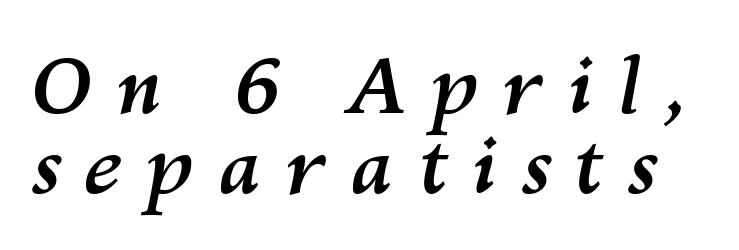
Q: Is the text bold? A: Yes.
Q: Is the text italic (slanted)? A: Yes, it leans right by about 10 degrees.
Q: Is the text underlined? A: No.
Q: Is the spacing between letters normal or unusually wide? A: Unusually wide.
Q: Is the spacing between lines tight, normal or loose? A: Tight.
Q: Width (condensed, normal, or wide)? A: Normal.
Q: Stroke contrast? A: Medium.
Q: x-height? A: Medium.
Q: Monospaced? A: No.
